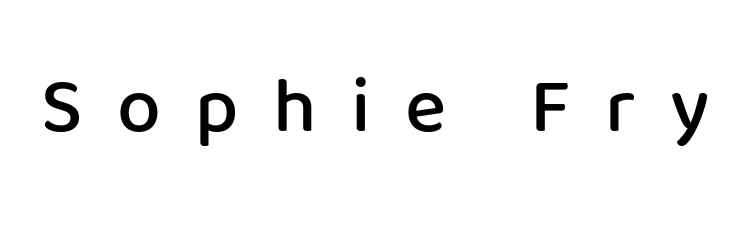
{"serif": "no", "italic": "no", "bold": "semi", "weight": "semibold", "width": "normal", "stroke_contrast": "low", "x_height": "medium", "monospaced": "no", "underline": "no", "letter_spacing": "wide", "letter_spacing_em": 0.44, "glyph_px": 78}
